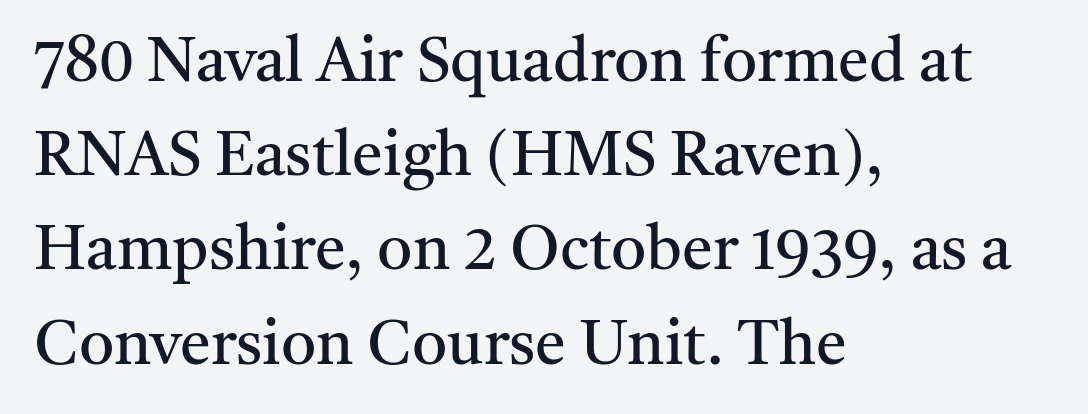
Q: Is the text bold? A: No.
Q: Is the text italic (slanted)? A: No, it is upright.
Q: Is the typeface a serif or a sans-serif typeface? A: Serif.
Q: Is the text underlined? A: No.
Q: How is the paragraph aligned? A: Left-aligned.
Q: Is the spacing between letters normal or unusually wide? A: Normal.
Q: Is the spacing between lines tight, normal or loose? A: Normal.
Q: Width (condensed, normal, or wide)? A: Normal.
Q: Stroke contrast? A: Medium.
Q: x-height? A: Medium.
Q: Monospaced? A: No.
